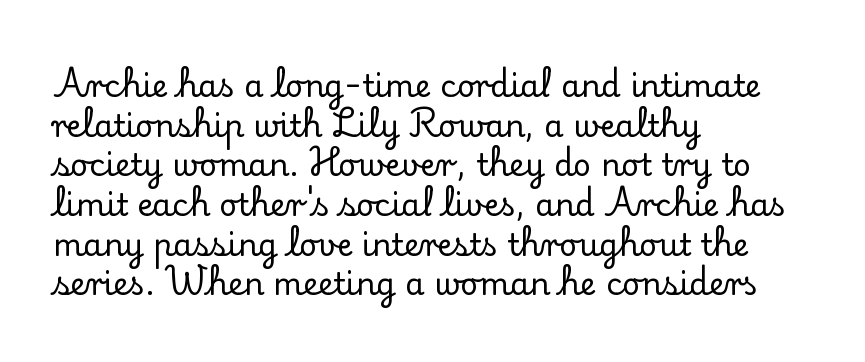
{"serif": "yes", "italic": "no", "width": "normal", "stroke_contrast": "low", "x_height": "small", "monospaced": "no", "underline": "no", "align": "left", "line_spacing": "normal", "line_spacing_ratio": 1.28, "letter_spacing": "normal", "letter_spacing_em": 0.0, "glyph_px": 31}
